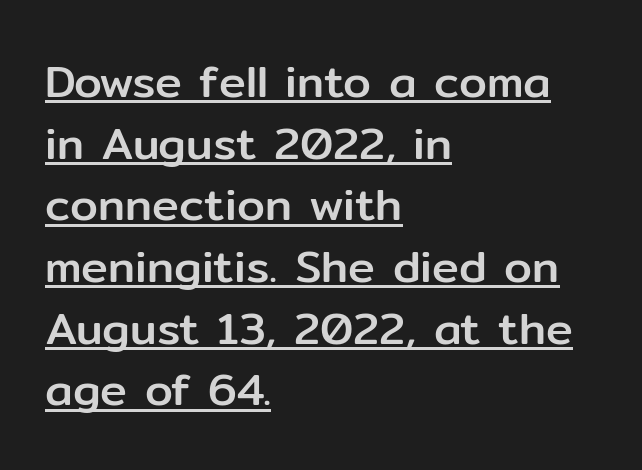
Q: Is the text italic (slanted)? A: No, it is upright.
Q: Is the typeface a serif or a sans-serif typeface? A: Sans-serif.
Q: Is the text underlined? A: Yes.
Q: How is the paragraph aligned? A: Left-aligned.
Q: Is the spacing between letters normal or unusually wide? A: Normal.
Q: Is the spacing between lines tight, normal or loose? A: Normal.
Q: Width (condensed, normal, or wide)? A: Normal.
Q: Stroke contrast? A: Low.
Q: x-height? A: Medium.
Q: Monospaced? A: No.
